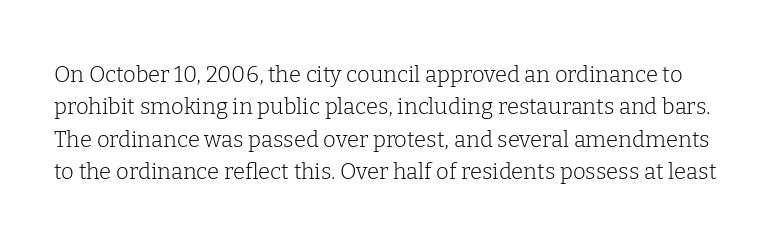
Q: Is the text bold? A: No.
Q: Is the text italic (slanted)? A: No, it is upright.
Q: Is the text underlined? A: No.
Q: Is the spacing between letters normal or unusually wide? A: Normal.
Q: Is the spacing between lines tight, normal or loose? A: Normal.
